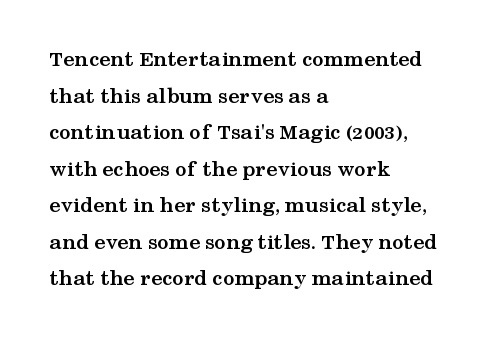
Visually the block forms a straight wall on the left and a jagged coastline on the right. The letters are bold, with thick, heavy strokes. The gap between lines stays unmarked. This sample keeps an unexceptional amount of space between lines. The horizontal fit of the characters is conventional and even. Vertical strokes here are truly vertical.
